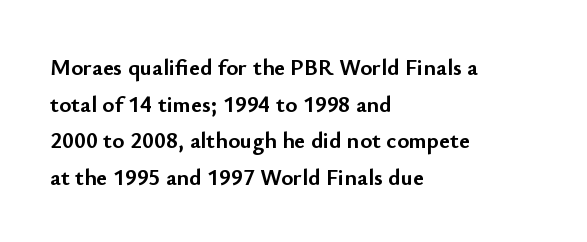
Visually the block forms a straight wall on the left and a jagged coastline on the right. The letters are bold, with thick, heavy strokes. The gap between lines stays unmarked. This sample keeps an unexceptional amount of space between lines. The horizontal fit of the characters is conventional and even. Vertical strokes here are truly vertical.
